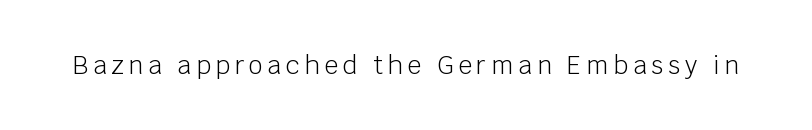
The type sits square on the baseline with zero lean. The strip under each line holds only bare page. Stroke thickness stays within the range of a standard reading face or lighter.
